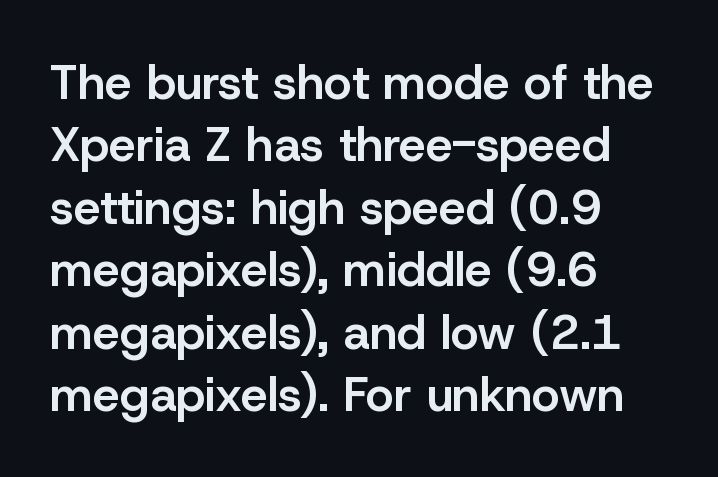
{"serif": "no", "italic": "no", "bold": "semi", "weight": "semibold", "width": "normal", "stroke_contrast": "low", "x_height": "medium", "monospaced": "no", "underline": "no", "align": "left", "line_spacing": "normal", "line_spacing_ratio": 1.3, "letter_spacing": "normal", "letter_spacing_em": 0.0, "glyph_px": 48}
